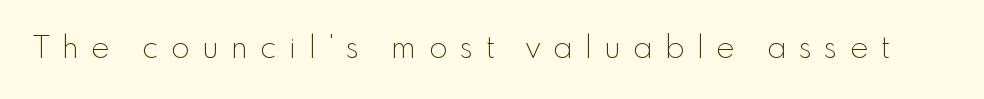
The image shows 31 px thin sans-serif type, upright; set unusually wide letter spacing (+0.4 em), not underlined; a small x-height.
